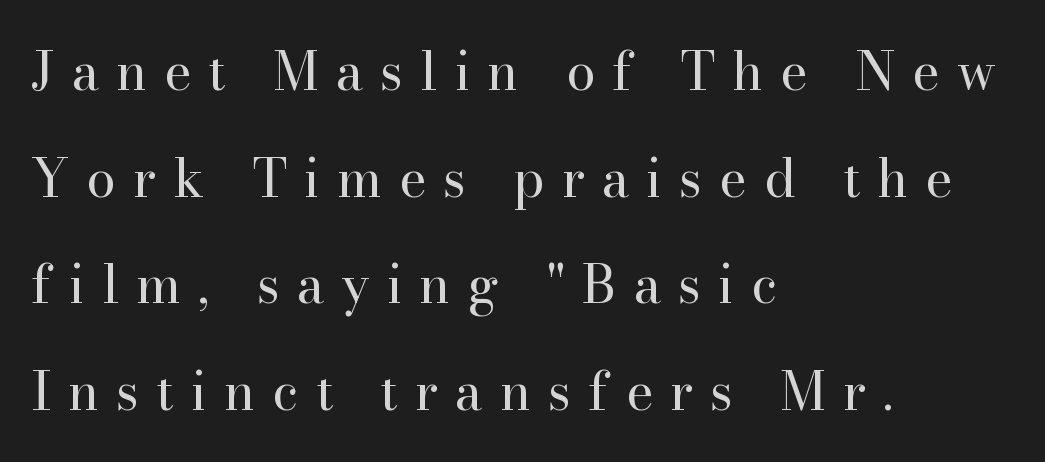
{"serif": "yes", "italic": "no", "bold": "no", "weight": "regular", "width": "normal", "stroke_contrast": "high", "x_height": "small", "monospaced": "no", "underline": "no", "align": "left", "line_spacing": "loose", "line_spacing_ratio": 2.05, "letter_spacing": "wide", "letter_spacing_em": 0.33, "glyph_px": 52}
